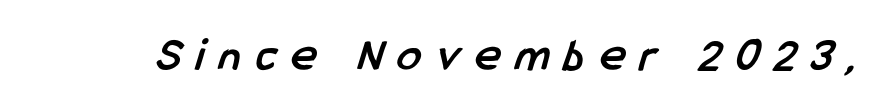
Q: Is the text bold? A: Yes.
Q: Is the typeface a serif or a sans-serif typeface? A: Sans-serif.
Q: Is the text underlined? A: No.
Q: Is the spacing between letters normal or unusually wide? A: Unusually wide.
Q: Width (condensed, normal, or wide)? A: Condensed.
Q: Stroke contrast? A: Low.
Q: x-height? A: Medium.
Q: Monospaced? A: No.
